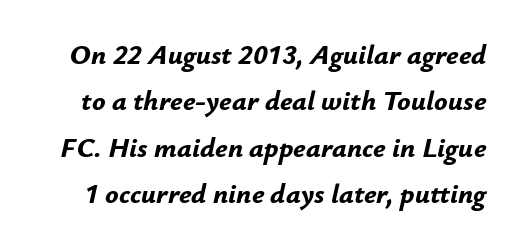
Q: Is the text bold? A: Yes.
Q: Is the text italic (slanted)? A: Yes, it leans right by about 12 degrees.
Q: Is the text underlined? A: No.
Q: Is the spacing between letters normal or unusually wide? A: Normal.
Q: Is the spacing between lines tight, normal or loose? A: Normal.
Q: Width (condensed, normal, or wide)? A: Normal.
Q: Stroke contrast? A: Low.
Q: x-height? A: Small.
Q: Monospaced? A: No.
